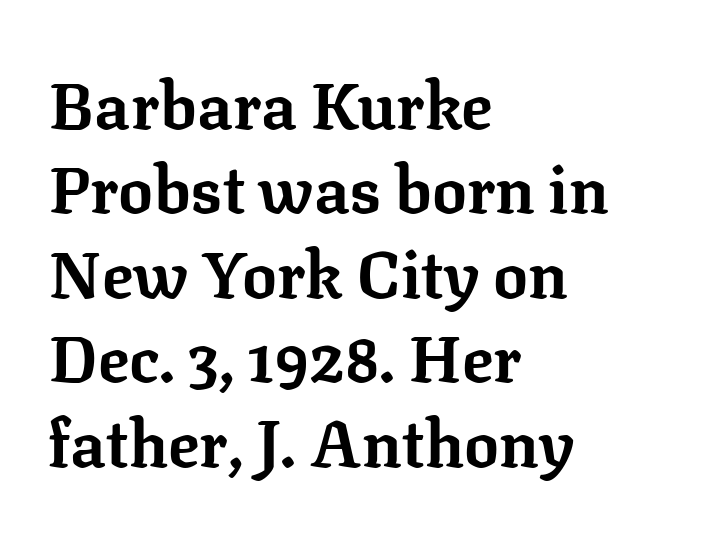
The image shows 65 px bold serif type, upright; set left-aligned, normal line spacing (1.3x), normal letter spacing, not underlined; low stroke contrast and a medium x-height.
